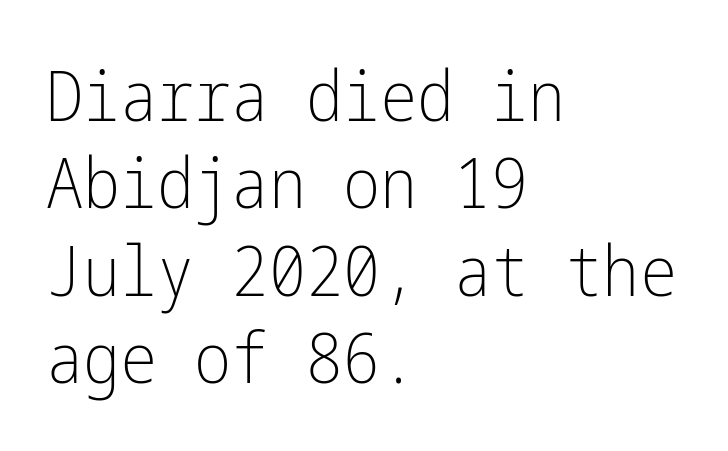
The area under the type is left untouched. The designer left line spacing at the default. These lines stack with their left ends in a neat column. Note: no serifs on the glyphs.
